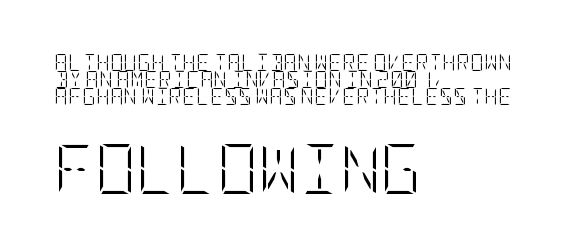
Line spacing here is tight. Bare-footed words on every line. The passage is arranged the way most books set body copy — flush left. Does the bottom block carry the larger type? Yes, it does. Nothing heavy about these letters — not bold at all. Quick note: not italic, upright.
